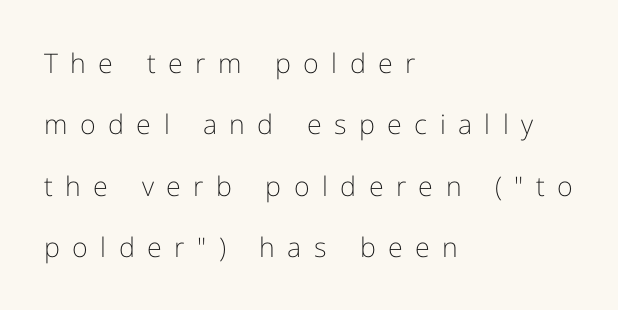
{"italic": "no", "bold": "no", "underline": "no", "align": "left", "line_spacing": "loose", "line_spacing_ratio": 2.27, "letter_spacing": "wide", "letter_spacing_em": 0.46, "glyph_px": 27}
